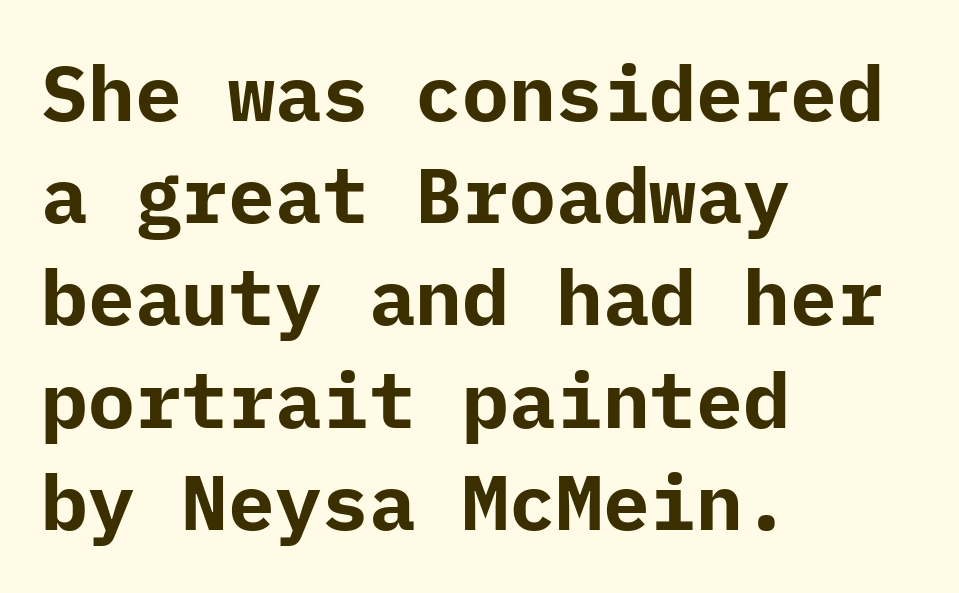
In CSS terms this would be text-align: left. Rendered with straight, roman letterforms. Descenders hang freely into open space. Look at the tracking — it's just the regular setting, nothing added.
